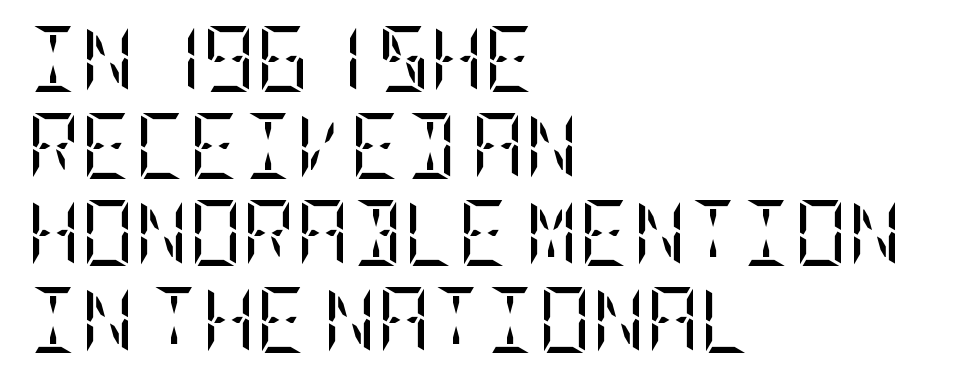
{"serif": "yes", "italic": "no", "bold": "no", "weight": "regular", "width": "condensed", "stroke_contrast": "low", "x_height": "large", "underline": "no", "align": "left", "line_spacing": "normal", "line_spacing_ratio": 1.32, "letter_spacing": "normal", "letter_spacing_em": 0.0, "glyph_px": 66}
